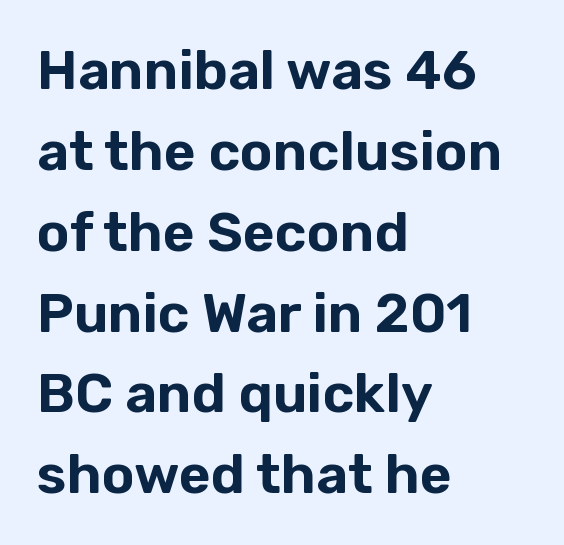
Rule under the text: the space is simply empty. The text was rendered using a sans face with plain stroke endings. Tracking here is standard; glyphs follow each other at the usual distance. A typesetter would call this proportional, since set widths differ per character. The rendering anchors every line to the left-hand side. Vertically, the passage feels balanced, rows spaced as you'd expect.
